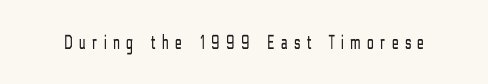
Inter-character spacing is expanded well beyond the font's built-in metrics. Nothing heavy about these letters — not bold at all. Descenders are the only things crossing below the line. Ascenders rise straight up at ninety degrees.
